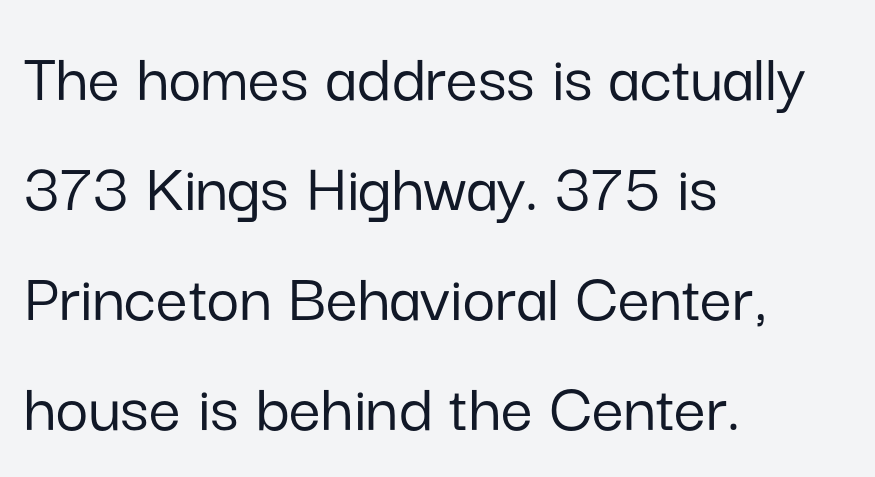
{"serif": "no", "italic": "no", "width": "normal", "stroke_contrast": "low", "x_height": "medium", "monospaced": "no", "underline": "no", "align": "left", "line_spacing": "normal", "line_spacing_ratio": 1.55, "letter_spacing": "normal", "letter_spacing_em": 0.0, "glyph_px": 71}
